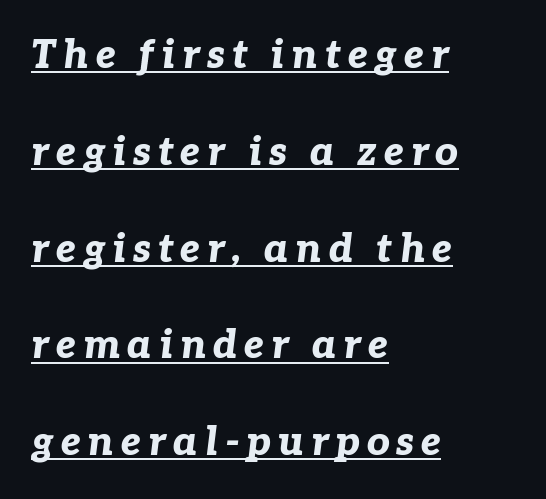
Q: Is the text bold? A: Yes.
Q: Is the text italic (slanted)? A: Yes, it leans right by about 7 degrees.
Q: Is the text underlined? A: Yes.
Q: How is the paragraph aligned? A: Left-aligned.
Q: Is the spacing between lines tight, normal or loose? A: Loose.
Q: Width (condensed, normal, or wide)? A: Normal.
Q: Stroke contrast? A: Low.
Q: x-height? A: Medium.
Q: Monospaced? A: No.
